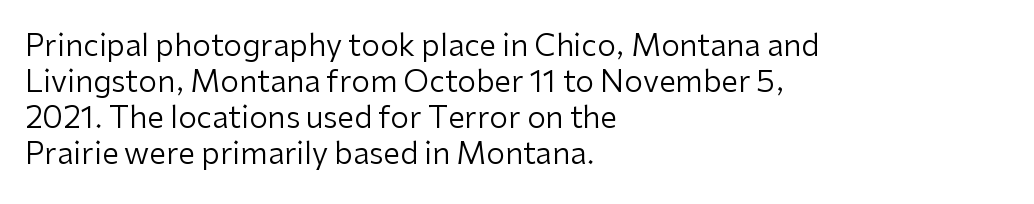
The image shows 30 px regular-weight sans-serif type, upright; set left-aligned, line spacing 1.2x, normal letter spacing, not underlined; low stroke contrast and a medium x-height.
